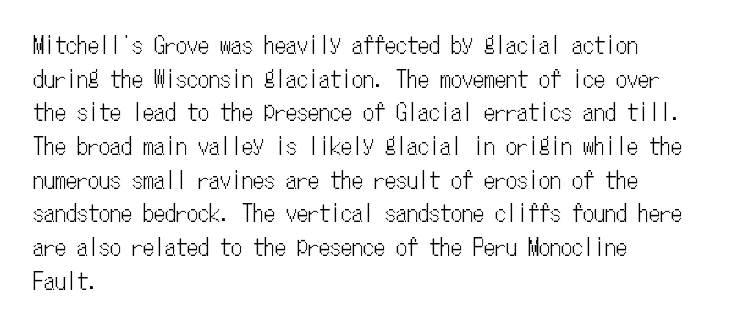
{"italic": "no", "underline": "no", "align": "left", "line_spacing": "normal", "line_spacing_ratio": 1.53, "letter_spacing": "normal", "letter_spacing_em": 0.0, "glyph_px": 22}
